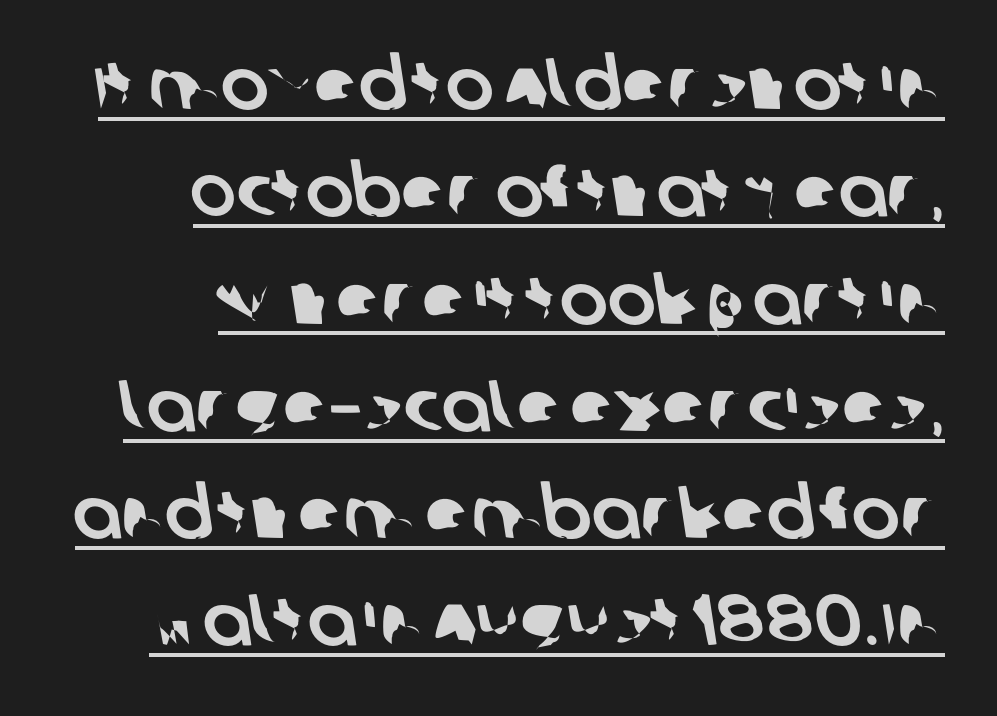
The type is set solid horizontally, with unmodified tracking. I'd call this a sans setting — the letters go barefoot. Horizontal alignment here is rightward, an uncommon choice for prose. Here the designer chose a conventional face with non-uniform glyph widths. Horizontal bands of white between lines are of average thickness. Decoration check: the copy is underlined.
